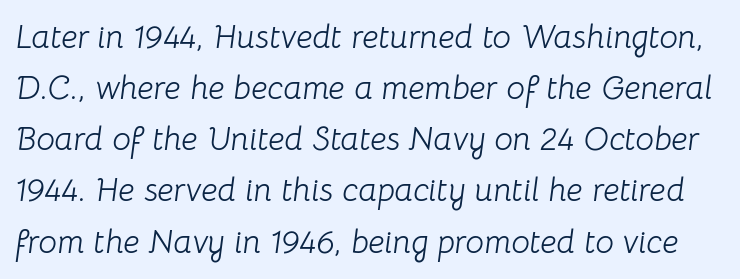
Q: Is the text bold? A: No.
Q: Is the text italic (slanted)? A: Yes, it leans right by about 8 degrees.
Q: Is the text underlined? A: No.
Q: Is the spacing between letters normal or unusually wide? A: Normal.
Q: Is the spacing between lines tight, normal or loose? A: Normal.
Q: Width (condensed, normal, or wide)? A: Normal.
Q: Stroke contrast? A: Low.
Q: x-height? A: Medium.
Q: Monospaced? A: No.
